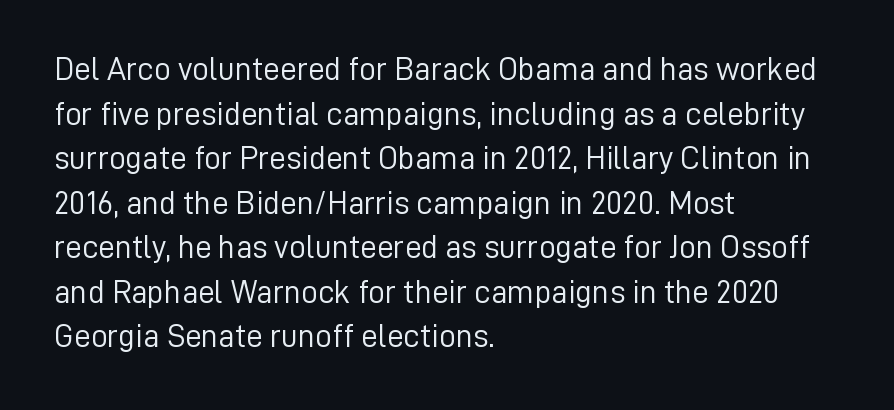
{"serif": "no", "italic": "no", "bold": "no", "weight": "light", "width": "normal", "stroke_contrast": "low", "x_height": "medium", "monospaced": "no", "underline": "no", "align": "left", "line_spacing": "normal", "line_spacing_ratio": 1.35, "letter_spacing": "normal", "letter_spacing_em": 0.0, "glyph_px": 33}
